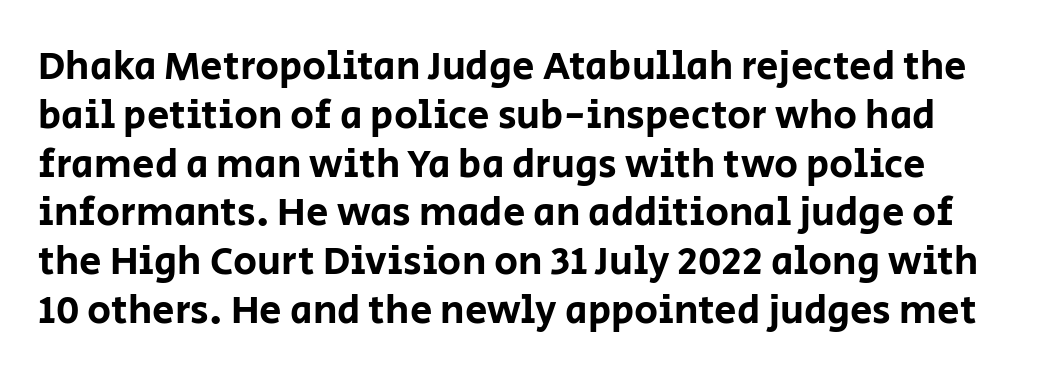
Q: Is the text italic (slanted)? A: No, it is upright.
Q: Is the typeface a serif or a sans-serif typeface? A: Sans-serif.
Q: Is the text underlined? A: No.
Q: Is the spacing between letters normal or unusually wide? A: Normal.
Q: Width (condensed, normal, or wide)? A: Normal.
Q: Stroke contrast? A: Low.
Q: x-height? A: Large.
Q: Monospaced? A: No.
